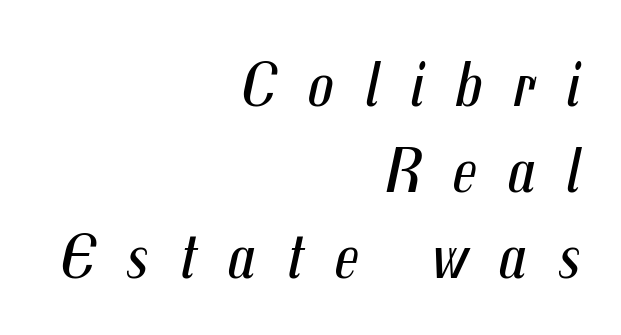
Q: Is the text bold? A: No.
Q: Is the text italic (slanted)? A: Yes, it leans right by about 12 degrees.
Q: Is the text underlined? A: No.
Q: How is the paragraph aligned? A: Right-aligned.
Q: Is the spacing between letters normal or unusually wide? A: Unusually wide.
Q: Is the spacing between lines tight, normal or loose? A: Normal.
Q: Width (condensed, normal, or wide)? A: Condensed.
Q: Stroke contrast? A: Medium.
Q: x-height? A: Medium.
Q: Monospaced? A: No.
